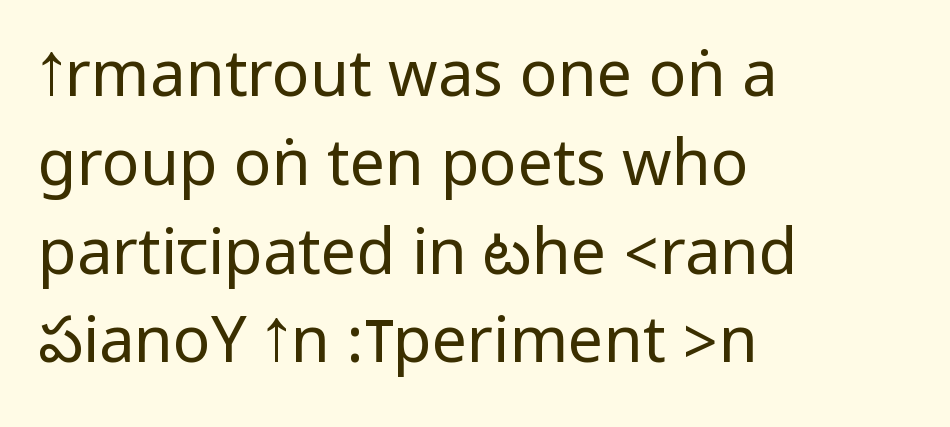
Q: Is the text bold? A: No.
Q: Is the text italic (slanted)? A: No, it is upright.
Q: Is the typeface a serif or a sans-serif typeface? A: Sans-serif.
Q: Is the text underlined? A: No.
Q: How is the paragraph aligned? A: Left-aligned.
Q: Is the spacing between letters normal or unusually wide? A: Normal.
Q: Is the spacing between lines tight, normal or loose? A: Normal.
Q: Width (condensed, normal, or wide)? A: Condensed.
Q: Stroke contrast? A: Low.
